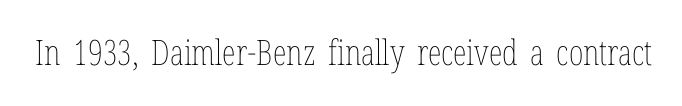
{"italic": "no", "bold": "no", "weight": "thin", "width": "condensed", "stroke_contrast": "low", "x_height": "medium", "monospaced": "no", "underline": "no", "letter_spacing": "normal", "letter_spacing_em": 0.0, "glyph_px": 35}
